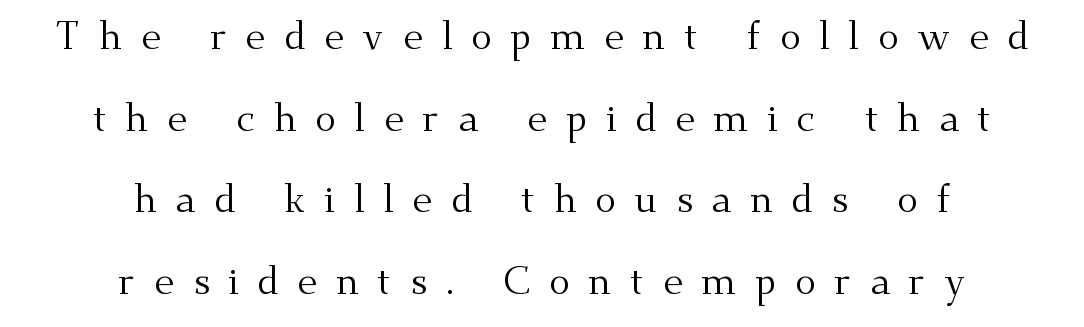
Tracking value appears strongly positive — letters spread wide. Quick note: not italic, upright. Is this a fixed-width face? No — the glyphs have proportional, varying widths. Honestly, the rows look like they've been pulled way apart. The text block is weighted toward neither margin, spreading evenly from the middle.
